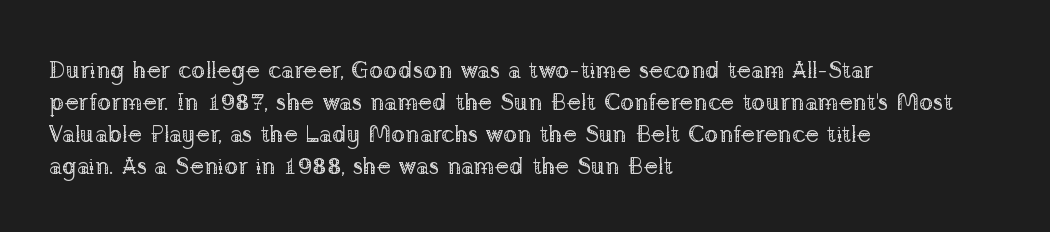
The image shows 24 px text type, upright; set left-aligned, normal line spacing (1.34x), normal letter spacing, not underlined.
